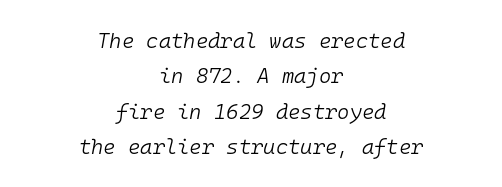
{"italic": "yes", "lean": "right", "slant_degrees": 10, "bold": "no", "underline": "no", "align": "center", "line_spacing": "normal", "line_spacing_ratio": 1.68, "letter_spacing": "normal", "letter_spacing_em": 0.0, "glyph_px": 21}
